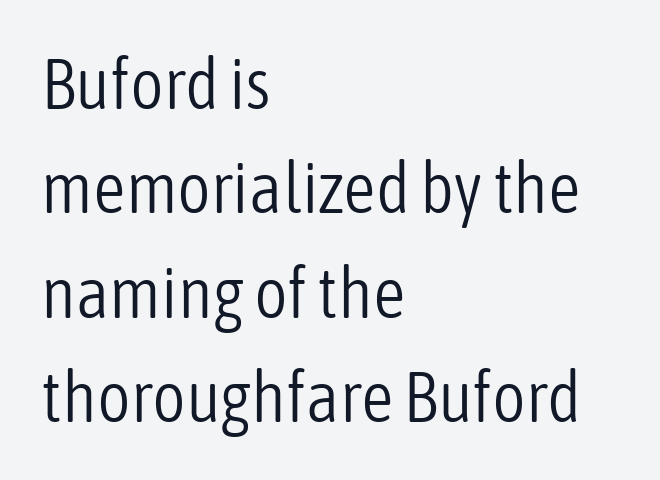
{"serif": "no", "italic": "no", "bold": "no", "weight": "light", "width": "condensed", "stroke_contrast": "low", "x_height": "medium", "monospaced": "no", "underline": "no", "align": "left", "line_spacing": "normal", "line_spacing_ratio": 1.45, "letter_spacing": "normal", "letter_spacing_em": 0.0, "glyph_px": 72}
